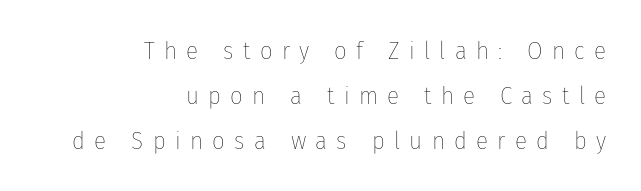
The space directly below the letters is spotless. Does extra space separate the letters? Yes, quite a lot of it. It's the straight-up-and-down kind of type. The passage shown is not bold in any degree. All the whitespace from short lines collects on the left.
